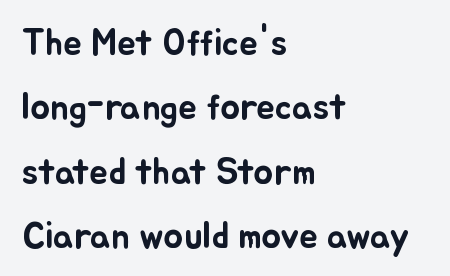
Q: Is the text italic (slanted)? A: No, it is upright.
Q: Is the text underlined? A: No.
Q: How is the paragraph aligned? A: Left-aligned.
Q: Is the spacing between letters normal or unusually wide? A: Normal.
Q: Width (condensed, normal, or wide)? A: Normal.
Q: Stroke contrast? A: Low.
Q: x-height? A: Small.
Q: Monospaced? A: No.
